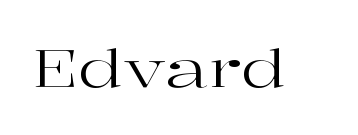
Q: Is the text bold? A: No.
Q: Is the text italic (slanted)? A: No, it is upright.
Q: Is the typeface a serif or a sans-serif typeface? A: Serif.
Q: Is the text underlined? A: No.
Q: Is the spacing between letters normal or unusually wide? A: Normal.
Q: Width (condensed, normal, or wide)? A: Wide.
Q: Stroke contrast? A: High.
Q: x-height? A: Medium.
Q: Monospaced? A: No.
